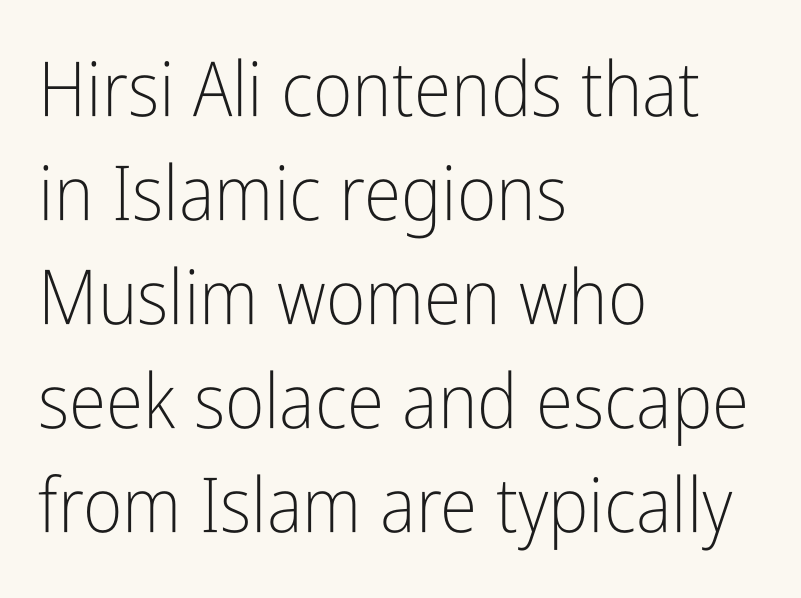
{"serif": "no", "italic": "no", "bold": "no", "weight": "light", "width": "condensed", "stroke_contrast": "low", "x_height": "medium", "monospaced": "no", "underline": "no", "align": "left", "line_spacing": "normal", "line_spacing_ratio": 1.37, "letter_spacing": "normal", "letter_spacing_em": 0.0, "glyph_px": 76}
